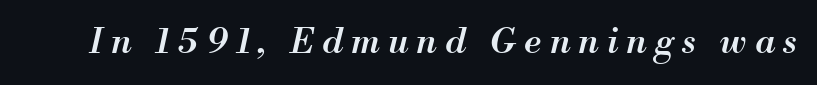
Q: Is the text bold? A: Semi-bold.
Q: Is the text italic (slanted)? A: Yes, it leans right by about 13 degrees.
Q: Is the text underlined? A: No.
Q: Is the spacing between letters normal or unusually wide? A: Unusually wide.
Q: Width (condensed, normal, or wide)? A: Normal.
Q: Stroke contrast? A: Medium.
Q: x-height? A: Small.
Q: Monospaced? A: No.
